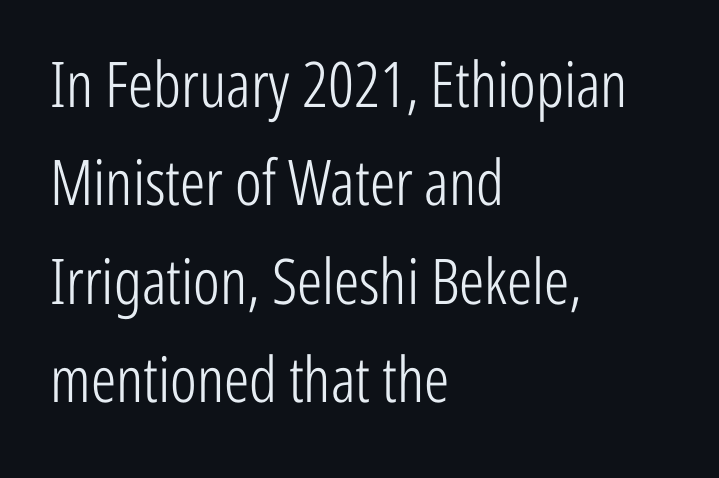
Is the type heavy? It reads as light-to-regular instead. Check under the words: just untouched page. Do the characters align in a grid? No, the font is proportional. Notice how the stems are strictly vertical — no italics here. Characters follow at the spacing the type designer built in.
